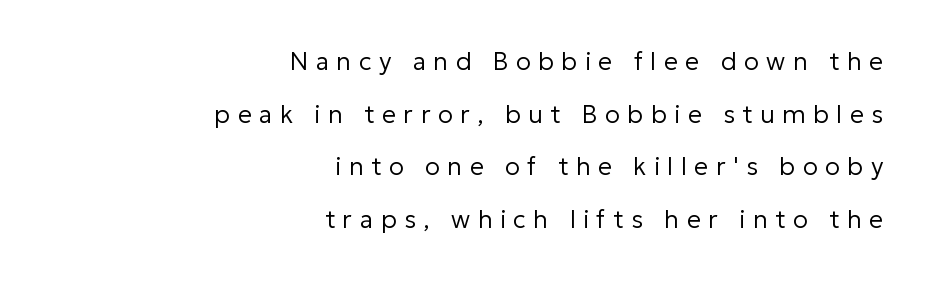
Q: Is the text bold? A: No.
Q: Is the text italic (slanted)? A: No, it is upright.
Q: Is the text underlined? A: No.
Q: How is the paragraph aligned? A: Right-aligned.
Q: Is the spacing between letters normal or unusually wide? A: Unusually wide.
Q: Is the spacing between lines tight, normal or loose? A: Loose.
